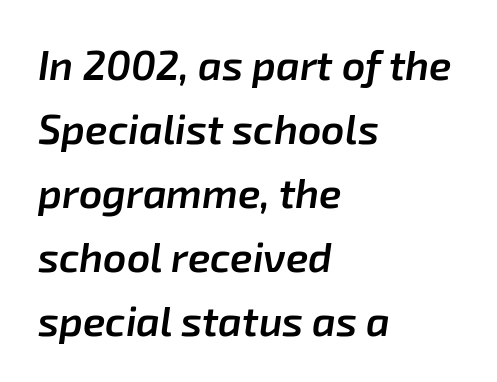
The area under the type is left untouched. These lines stack with their left ends in a neat column. The letters advance in unequal steps, a hallmark of proportional type. The passage shown has conventional tracking throughout.
